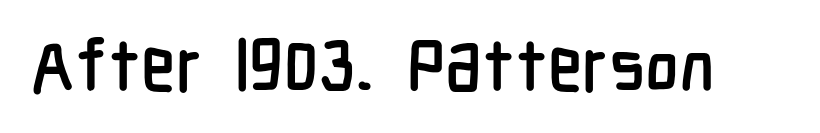
Q: Is the text italic (slanted)? A: No, it is upright.
Q: Is the typeface a serif or a sans-serif typeface? A: Sans-serif.
Q: Is the text underlined? A: No.
Q: Is the spacing between letters normal or unusually wide? A: Normal.
Q: Width (condensed, normal, or wide)? A: Condensed.
Q: Stroke contrast? A: Low.
Q: x-height? A: Medium.
Q: Monospaced? A: No.
